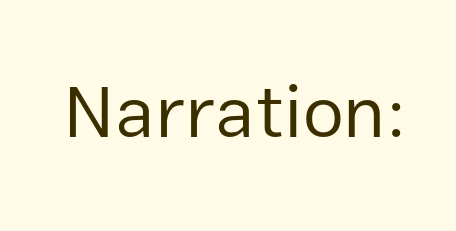
{"serif": "no", "italic": "no", "bold": "no", "weight": "regular", "width": "normal", "stroke_contrast": "low", "x_height": "medium", "monospaced": "no", "underline": "no", "letter_spacing": "normal", "letter_spacing_em": 0.0, "glyph_px": 74}
